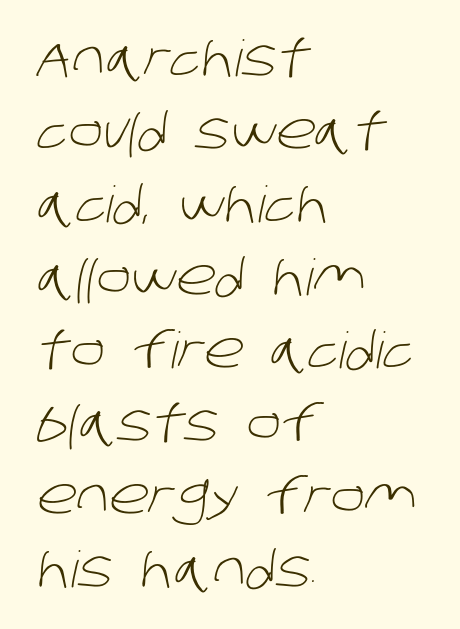
{"serif": "no", "bold": "no", "weight": "light", "width": "normal", "stroke_contrast": "low", "x_height": "large", "monospaced": "no", "underline": "no", "align": "left", "line_spacing": "normal", "line_spacing_ratio": 1.46, "letter_spacing": "normal", "letter_spacing_em": 0.0, "glyph_px": 50}
